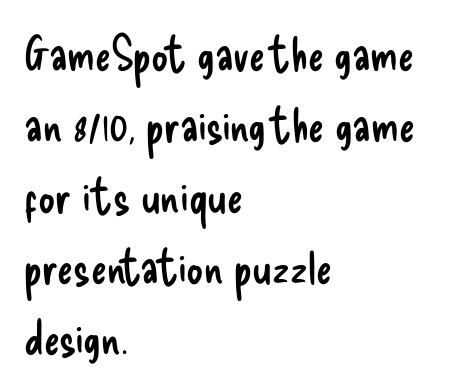
{"serif": "no", "italic": "no", "bold": "no", "weight": "regular", "width": "condensed", "stroke_contrast": "low", "x_height": "small", "monospaced": "no", "underline": "no", "align": "left", "line_spacing": "normal", "line_spacing_ratio": 1.51, "letter_spacing": "normal", "letter_spacing_em": 0.0, "glyph_px": 47}
